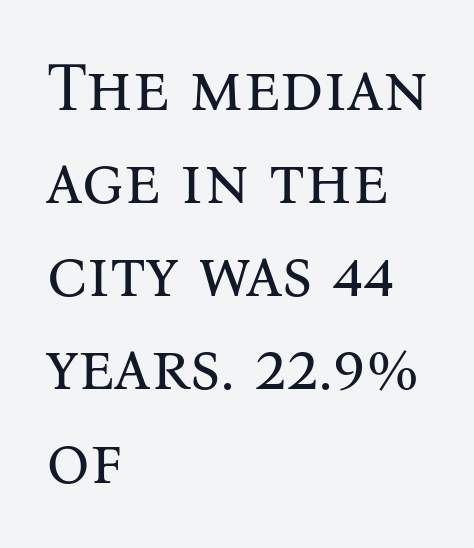
Typographically, this falls in the serif category. The baseline area is clear. Think standard paragraph weight, or any step lighter than that. These lines stack with their left ends in a neat column. Here the designer chose a conventional face with non-uniform glyph widths.
